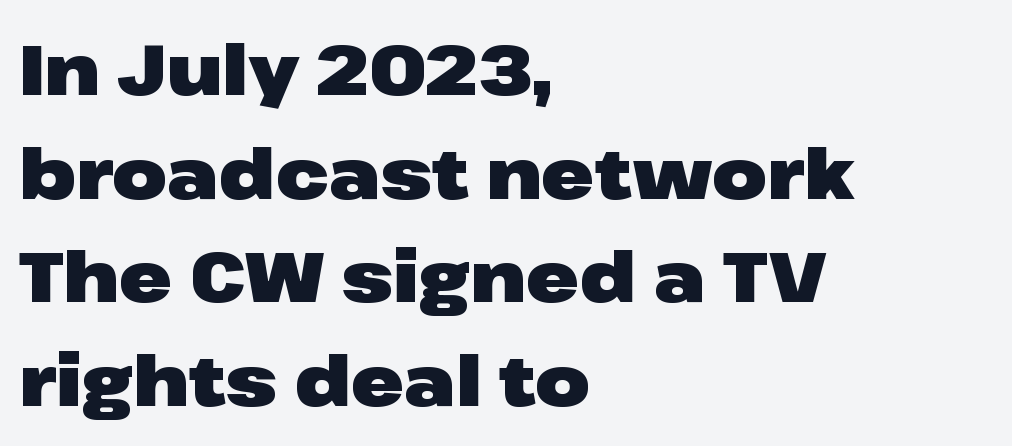
The image shows 71 px heavy, wide sans-serif type, upright; set left-aligned, normal line spacing (1.46x), normal letter spacing, not underlined; low stroke contrast and a medium x-height.
